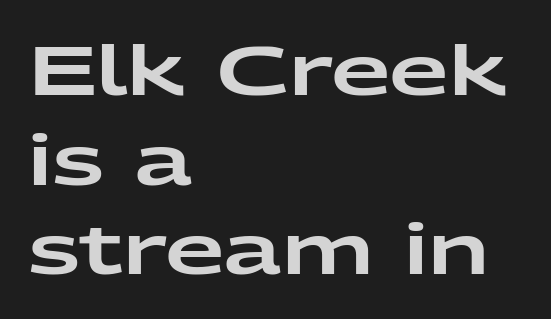
Q: Is the text italic (slanted)? A: No, it is upright.
Q: Is the typeface a serif or a sans-serif typeface? A: Sans-serif.
Q: Is the text underlined? A: No.
Q: How is the paragraph aligned? A: Left-aligned.
Q: Is the spacing between letters normal or unusually wide? A: Normal.
Q: Is the spacing between lines tight, normal or loose? A: Normal.
Q: Width (condensed, normal, or wide)? A: Wide.
Q: Stroke contrast? A: Low.
Q: x-height? A: Medium.
Q: Monospaced? A: No.
